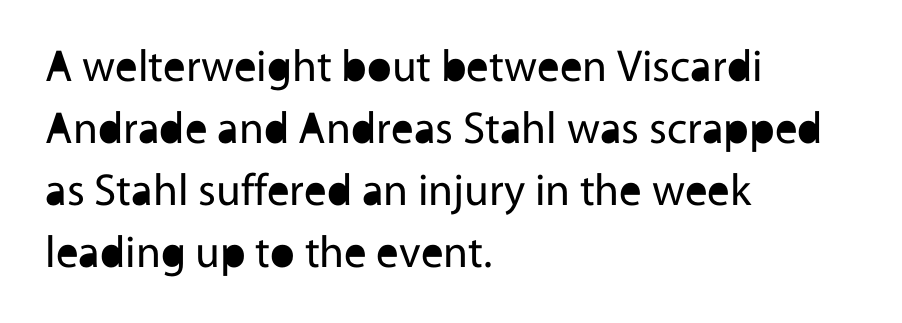
The image shows 45 px regular-weight sans-serif type, upright; set left-aligned, normal line spacing (1.38x), normal letter spacing, not underlined; a medium x-height.
